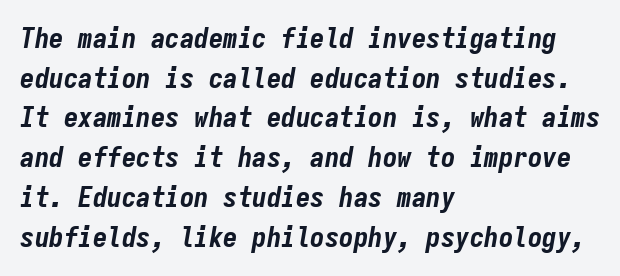
{"italic": "yes", "lean": "right", "slant_degrees": 9, "bold": "yes", "weight": "bold", "width": "condensed", "stroke_contrast": "low", "x_height": "medium", "monospaced": "yes", "underline": "no", "align": "left", "line_spacing": "normal", "line_spacing_ratio": 1.37, "letter_spacing": "normal", "letter_spacing_em": 0.0, "glyph_px": 29}
